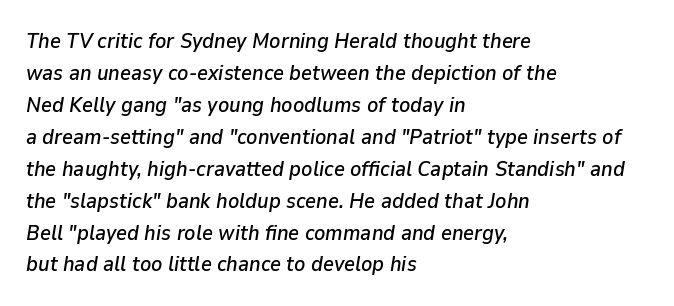
The passage shown leans; its letterforms are oblique. Typeset ragged right — the left edge is the straight one. Anything drawn beneath the words? Only blank space. Interline gaps are of average width in this sample. In terms of letterspacing, this is plain default setting.
